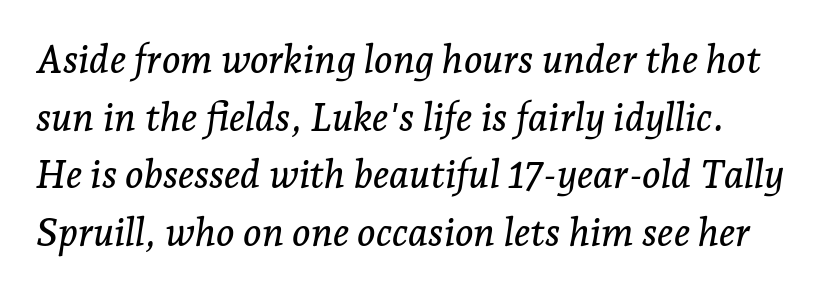
{"serif": "yes", "italic": "yes", "lean": "right", "slant_degrees": 7, "width": "normal", "stroke_contrast": "low", "x_height": "medium", "monospaced": "no", "underline": "no", "line_spacing": "normal", "line_spacing_ratio": 1.48, "letter_spacing": "normal", "letter_spacing_em": 0.0, "glyph_px": 39}
